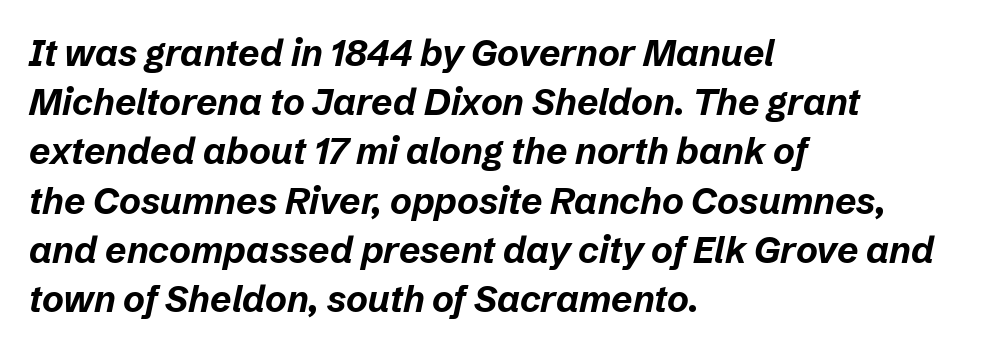
{"italic": "yes", "lean": "right", "slant_degrees": 12, "bold": "yes", "weight": "bold", "width": "normal", "stroke_contrast": "low", "x_height": "medium", "monospaced": "no", "underline": "no", "align": "left", "line_spacing": "normal", "line_spacing_ratio": 1.33, "letter_spacing": "normal", "letter_spacing_em": 0.0, "glyph_px": 37}
